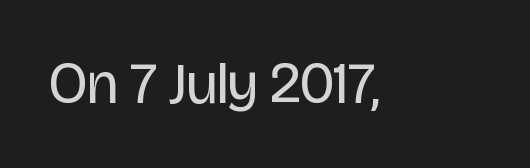
Check the space under the baseline: it is left empty. A typesetter would label this face a sans. Bold? No — there's no thickening of the strokes. You could not count columns in this text — the font is proportionally spaced.
